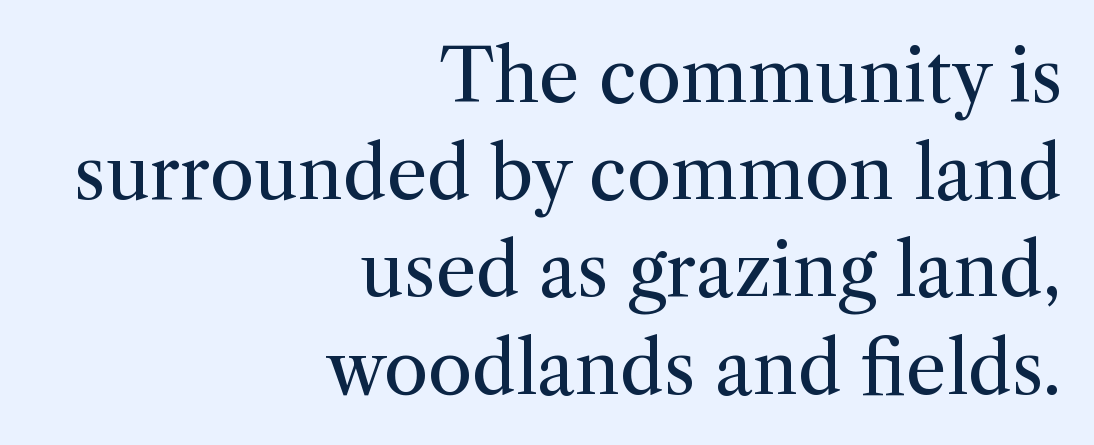
Q: Is the text bold? A: No.
Q: Is the text italic (slanted)? A: No, it is upright.
Q: Is the typeface a serif or a sans-serif typeface? A: Serif.
Q: Is the text underlined? A: No.
Q: How is the paragraph aligned? A: Right-aligned.
Q: Is the spacing between letters normal or unusually wide? A: Normal.
Q: Is the spacing between lines tight, normal or loose? A: Normal.
Q: Width (condensed, normal, or wide)? A: Normal.
Q: Stroke contrast? A: Medium.
Q: x-height? A: Medium.
Q: Monospaced? A: No.
